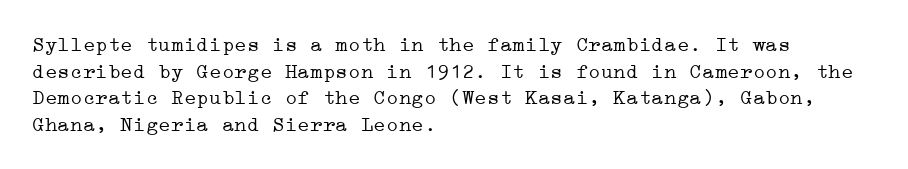
{"italic": "no", "bold": "no", "underline": "no", "align": "left", "line_spacing": "normal", "line_spacing_ratio": 1.27, "letter_spacing": "normal", "letter_spacing_em": 0.0, "glyph_px": 21}
